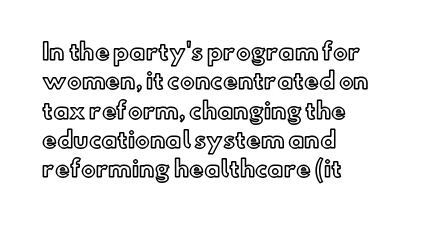
Q: Is the text italic (slanted)? A: No, it is upright.
Q: Is the text underlined? A: No.
Q: How is the paragraph aligned? A: Left-aligned.
Q: Is the spacing between letters normal or unusually wide? A: Normal.
Q: Is the spacing between lines tight, normal or loose? A: Normal.
